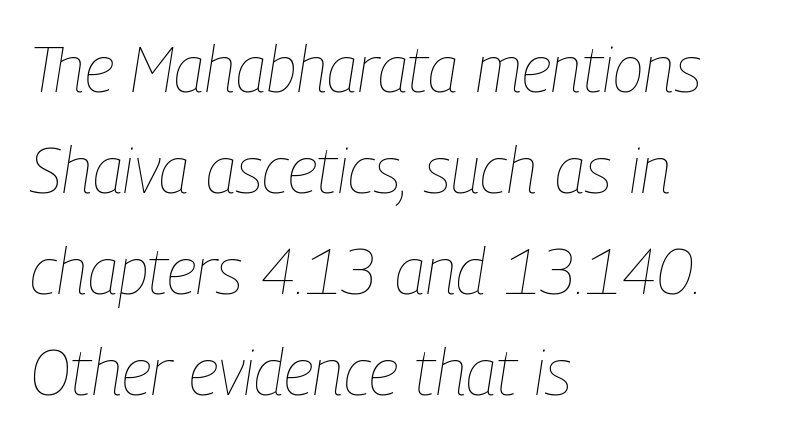
The image shows 64 px thin, condensed type, italic (leaning right); set left-aligned, normal line spacing (1.58x), normal letter spacing, not underlined; low stroke contrast and a medium x-height.
